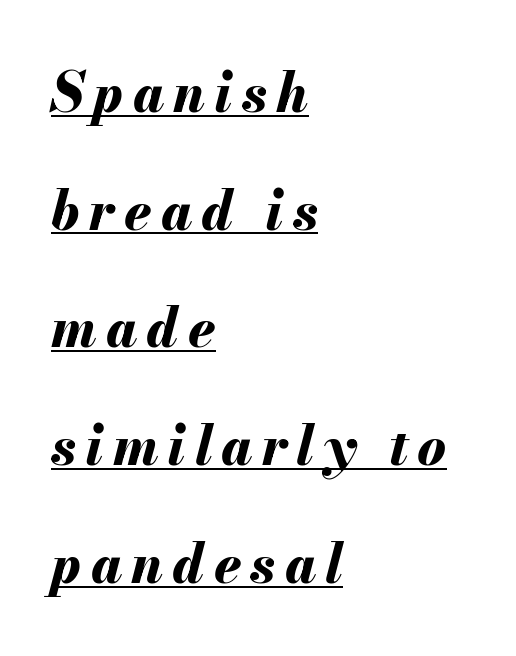
Style check: oblique. Loosely led — the rows are spread out. Casual observation: everything's shoved over to the left. Each line of the rendering has a horizontal stroke beneath the glyphs.
